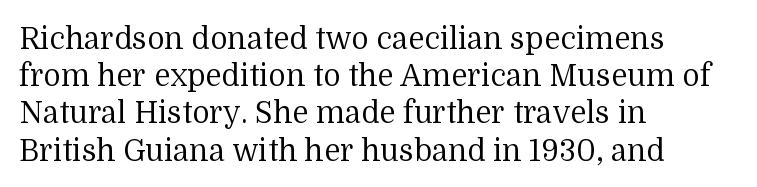
Weight: in the light-to-regular range. The tracking reads as untouched default to a designer's eye. Each letter keeps its own natural width here, so spacing adapts to shape. The compositor pushed each line to the left boundary. Are there feet on the stems? There are — it's a serif.
